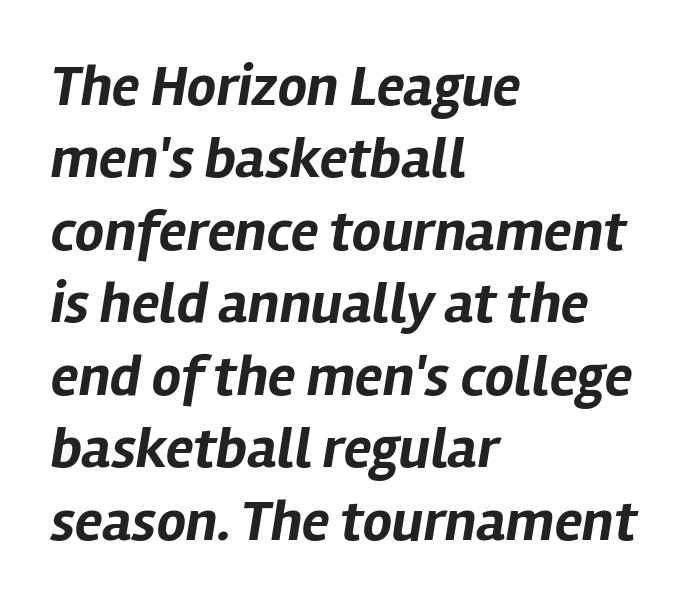
Q: Is the text bold? A: Yes.
Q: Is the text italic (slanted)? A: Yes, it leans right by about 12 degrees.
Q: Is the text underlined? A: No.
Q: How is the paragraph aligned? A: Left-aligned.
Q: Is the spacing between letters normal or unusually wide? A: Normal.
Q: Is the spacing between lines tight, normal or loose? A: Normal.
Q: Width (condensed, normal, or wide)? A: Normal.
Q: Stroke contrast? A: Low.
Q: x-height? A: Medium.
Q: Monospaced? A: No.
